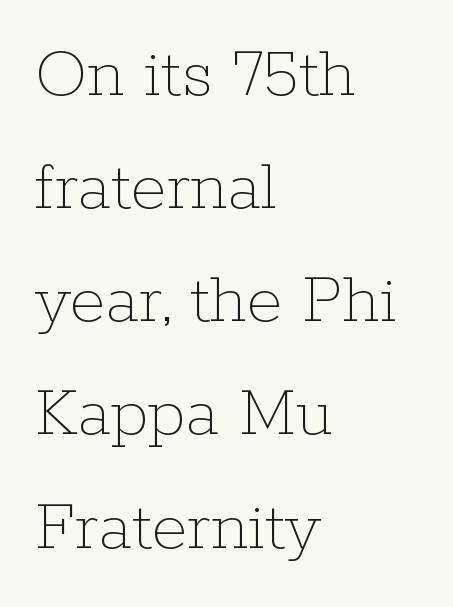
The image shows 73 px thin type, upright; set left-aligned, normal line spacing (1.55x), normal letter spacing, not underlined; low stroke contrast and a medium x-height.
